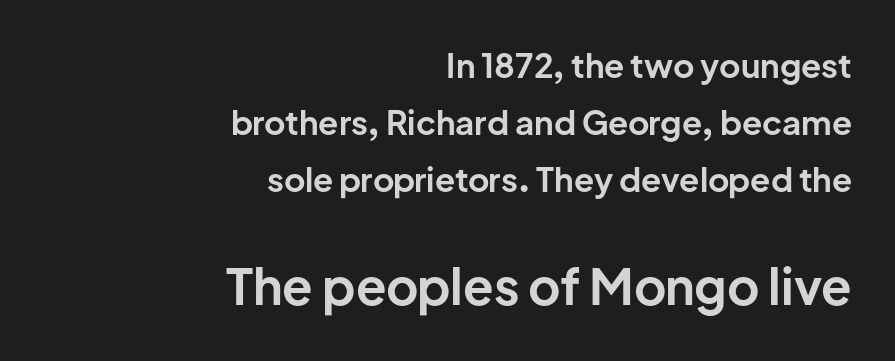
Q: Is the text bold? A: Yes.
Q: Is the text italic (slanted)? A: No, it is upright.
Q: Is the typeface a serif or a sans-serif typeface? A: Sans-serif.
Q: Is the text underlined? A: No.
Q: How is the paragraph aligned? A: Right-aligned.
Q: Is the spacing between letters normal or unusually wide? A: Normal.
Q: Which block of text is set in a larger size, the first (top) or the second (bottom)? A: The second (bottom) one.
Q: Width (condensed, normal, or wide)? A: Normal.
Q: Stroke contrast? A: Low.
Q: x-height? A: Medium.
Q: Monospaced? A: No.
